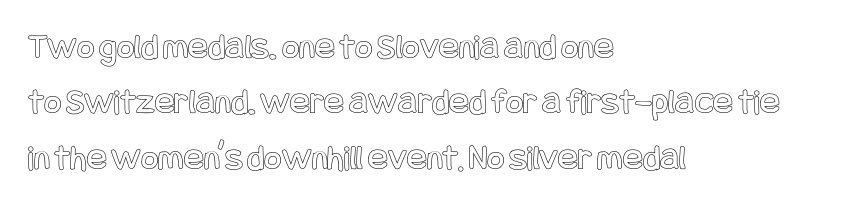
Glance below the letters and you will spot only blank space. Students, note that the glyphs here touch the page at normal intervals. Ascenders rise straight up at ninety degrees. Leading matches the norm, producing a regular column. Horizontal alignment here is leftward, the default for most running prose.
